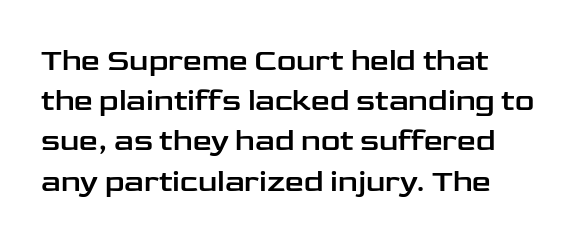
Q: Is the text italic (slanted)? A: No, it is upright.
Q: Is the typeface a serif or a sans-serif typeface? A: Sans-serif.
Q: Is the text underlined? A: No.
Q: How is the paragraph aligned? A: Left-aligned.
Q: Is the spacing between letters normal or unusually wide? A: Normal.
Q: Is the spacing between lines tight, normal or loose? A: Normal.
Q: Width (condensed, normal, or wide)? A: Wide.
Q: Stroke contrast? A: Low.
Q: x-height? A: Medium.
Q: Monospaced? A: No.
